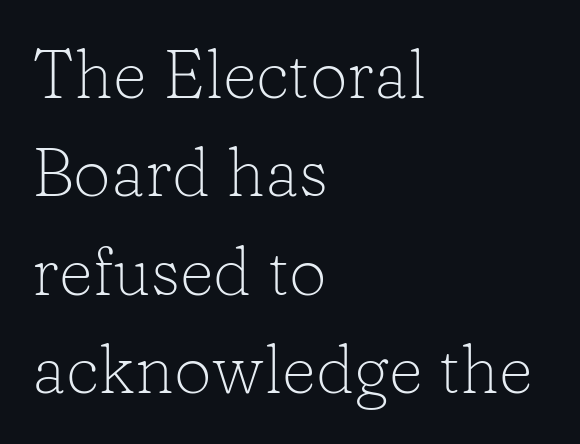
{"serif": "yes", "italic": "no", "bold": "no", "weight": "light", "width": "normal", "stroke_contrast": "low", "x_height": "medium", "monospaced": "no", "underline": "no", "align": "left", "line_spacing": "normal", "line_spacing_ratio": 1.47, "letter_spacing": "normal", "letter_spacing_em": 0.0, "glyph_px": 67}
